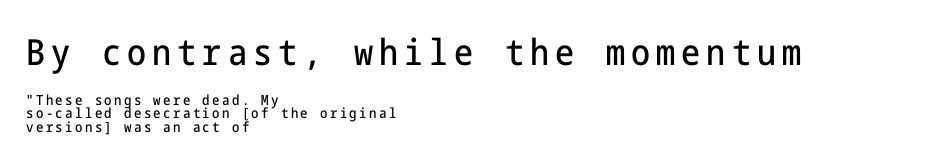
Top chunk: large. Bottom chunk: small. Which margin do the lines hug? The left one — the right edge is uneven. Closely set lines give the paragraph a compact silhouette. The rendering shows plain stroke endings on the letterforms — a sans-serif design. The passage shown is not underscored anywhere. Italic? Not at all — the glyphs are vertical.
